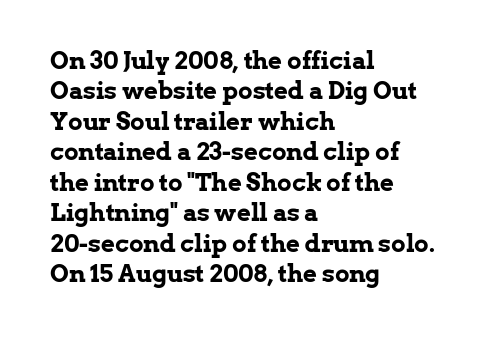
The glyphs are unaccompanied by any horizontal stroke below them. The leading is moderate, giving the passage an even texture. Left-aligned paragraph, ragged on the right. A full-strength bold gives these letters their thick strokes. This sample uses an upright cut, with every glyph sitting square on the baseline.
